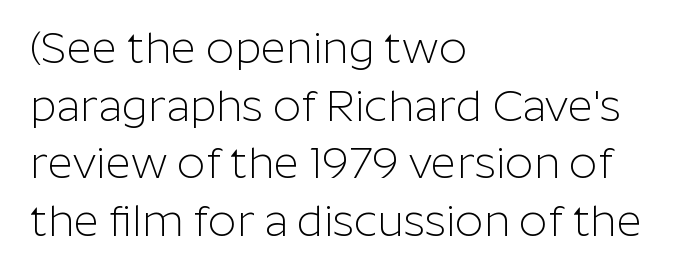
The image shows 44 px light sans-serif type, upright; set left-aligned, normal line spacing (1.31x), normal letter spacing, not underlined; low stroke contrast and a medium x-height.
